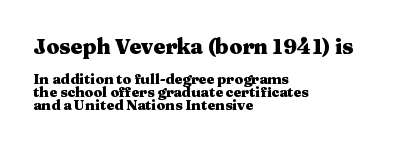
The image shows 21 px bold type, upright; set left-aligned, tight line spacing (0.95x), normal letter spacing, not underlined; the first (top) block is 1.5x larger.
